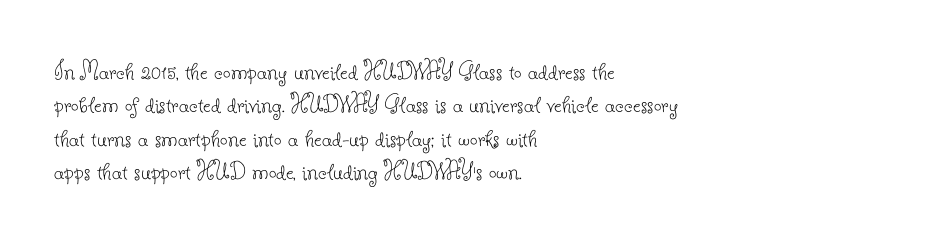
Q: Is the text bold? A: No.
Q: Is the text italic (slanted)? A: No, it is upright.
Q: Is the text underlined? A: No.
Q: How is the paragraph aligned? A: Left-aligned.
Q: Is the spacing between letters normal or unusually wide? A: Normal.
